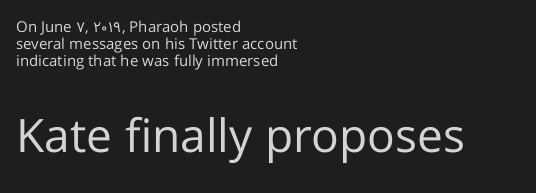
Each row of text sits above clean, open space. Are there feet on the stems? There aren't — it's a sans. Teacher's note: observe the even left margin — that is flush-left alignment. These lines keep a tight, regular rhythm from letter to letter. These glyphs show unthickened strokes, regular width or finer.
